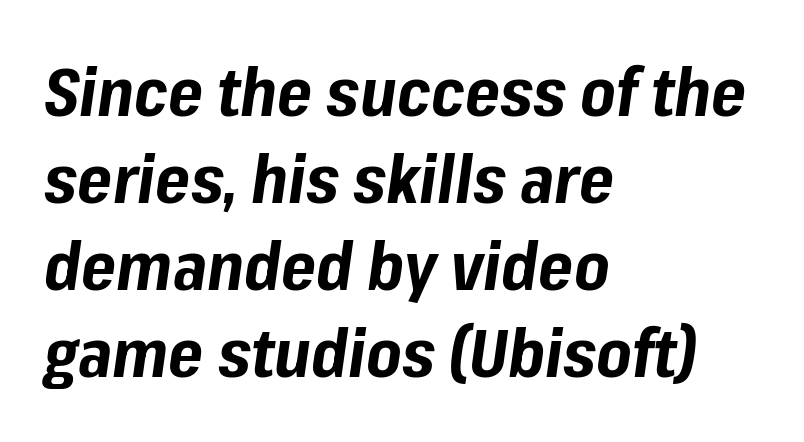
{"italic": "yes", "lean": "right", "slant_degrees": 8, "bold": "yes", "weight": "bold", "width": "normal", "stroke_contrast": "low", "x_height": "medium", "monospaced": "no", "underline": "no", "align": "left", "line_spacing": "normal", "line_spacing_ratio": 1.3, "letter_spacing": "normal", "letter_spacing_em": 0.0, "glyph_px": 67}
